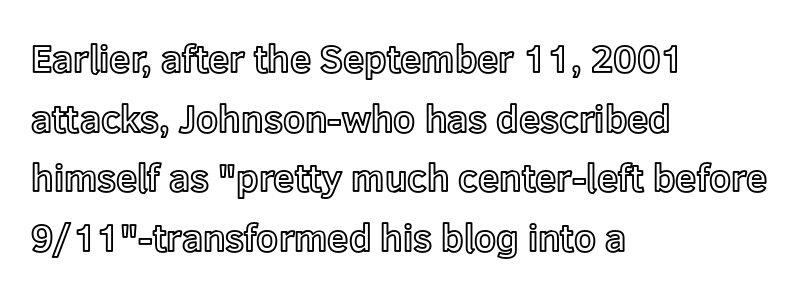
Q: Is the text italic (slanted)? A: No, it is upright.
Q: Is the text underlined? A: No.
Q: How is the paragraph aligned? A: Left-aligned.
Q: Is the spacing between letters normal or unusually wide? A: Normal.
Q: Is the spacing between lines tight, normal or loose? A: Normal.
Q: Width (condensed, normal, or wide)? A: Normal.
Q: x-height? A: Medium.
Q: Monospaced? A: No.
